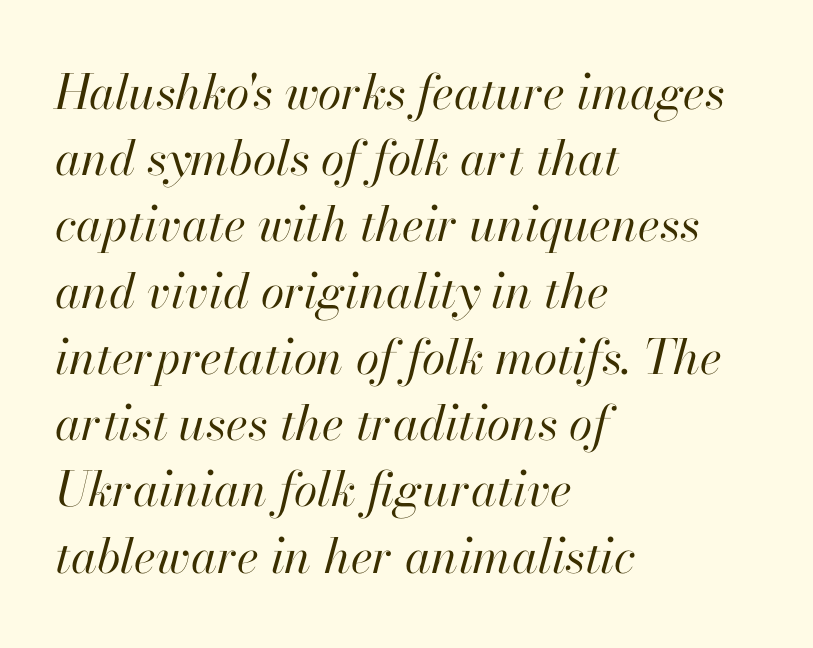
{"italic": "yes", "lean": "right", "slant_degrees": 13, "bold": "no", "weight": "regular", "width": "normal", "stroke_contrast": "high", "x_height": "small", "monospaced": "no", "underline": "no", "align": "left", "line_spacing": "normal", "line_spacing_ratio": 1.38, "letter_spacing": "normal", "letter_spacing_em": 0.0, "glyph_px": 48}
